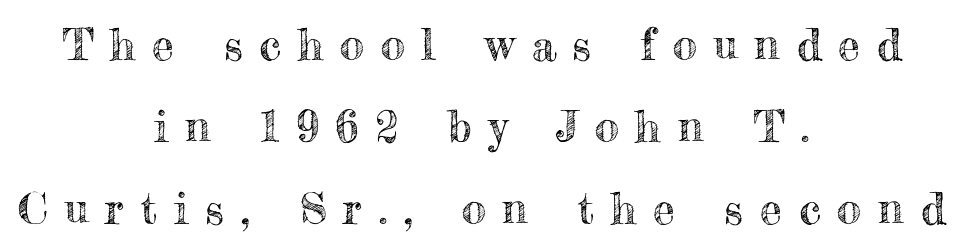
The image shows 44 px text type, upright; set centered, line spacing 1.86x, unusually wide letter spacing (+0.38 em), not underlined; a small x-height.
